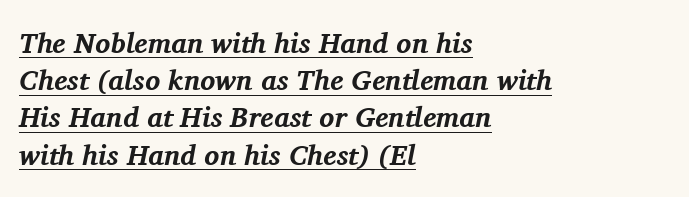
The font is running at its bold setting. Normally led — the rows are evenly, conventionally spaced. Short and long lines alike share a common starting point at left. The specimen reads as italic at a glance. You could call the tracking neutral — neither tight nor loose.
